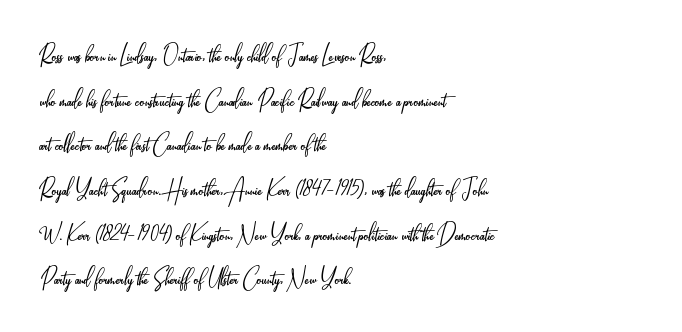
Each letter's strokes conclude bluntly, with no projecting serifs. Character widths vary here, with narrow letters taking less room than wide ones. Is the block centered? No — it sits flush against the left margin. The weight tops out at a normal text grade. Look at the tracking — it's just the regular setting, nothing added.
